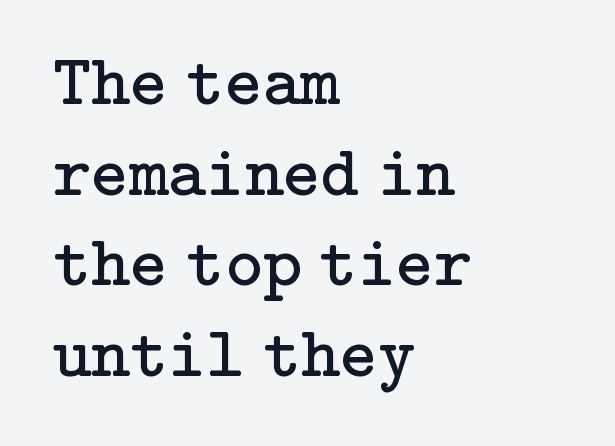
Q: Is the text bold? A: No.
Q: Is the text italic (slanted)? A: No, it is upright.
Q: Is the typeface a serif or a sans-serif typeface? A: Serif.
Q: Is the text underlined? A: No.
Q: How is the paragraph aligned? A: Left-aligned.
Q: Is the spacing between letters normal or unusually wide? A: Normal.
Q: Width (condensed, normal, or wide)? A: Normal.
Q: Stroke contrast? A: Low.
Q: x-height? A: Medium.
